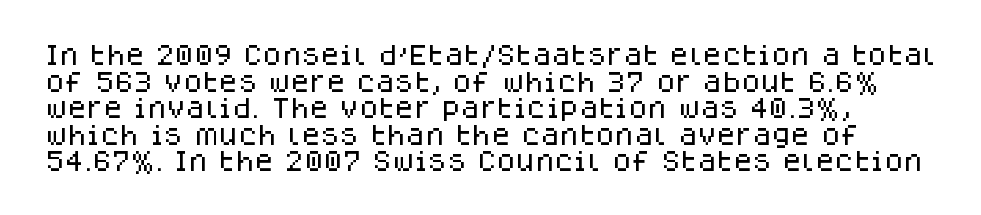
Q: Is the text italic (slanted)? A: No, it is upright.
Q: Is the text underlined? A: No.
Q: Is the spacing between letters normal or unusually wide? A: Normal.
